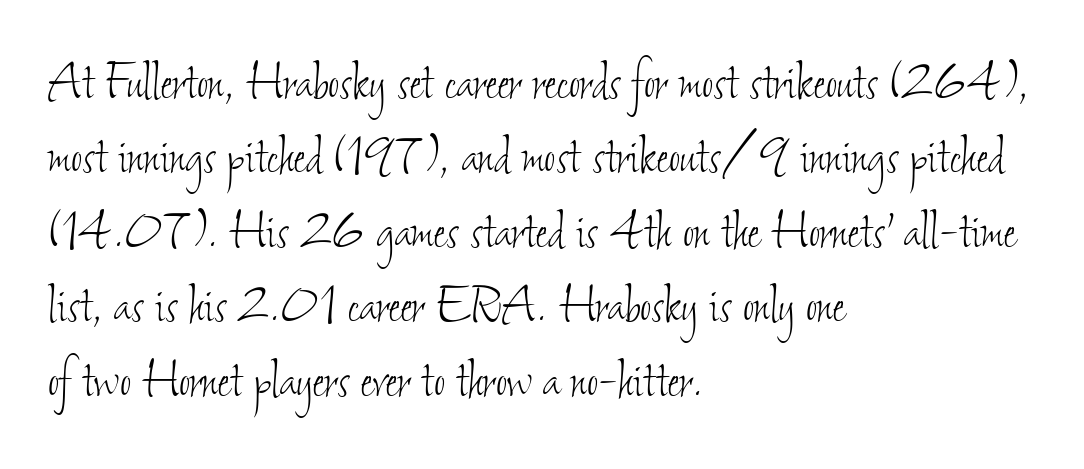
Q: Is the text bold? A: No.
Q: Is the text underlined? A: No.
Q: How is the paragraph aligned? A: Left-aligned.
Q: Is the spacing between letters normal or unusually wide? A: Normal.
Q: Width (condensed, normal, or wide)? A: Condensed.
Q: Stroke contrast? A: Low.
Q: x-height? A: Small.
Q: Monospaced? A: No.
